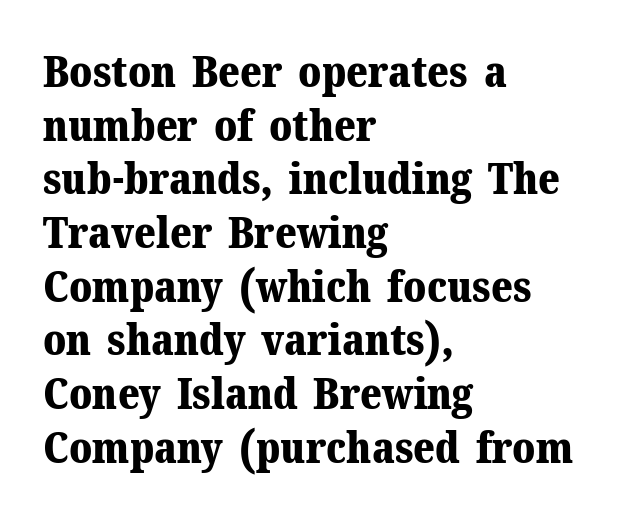
Line starts are locked; line ends wander. Old-style or modern, the face here clearly has serifs. Heavy-handed strokes throughout: this text is bold. No italicization has been applied; the sample stays upright. No word sits above an underline.
